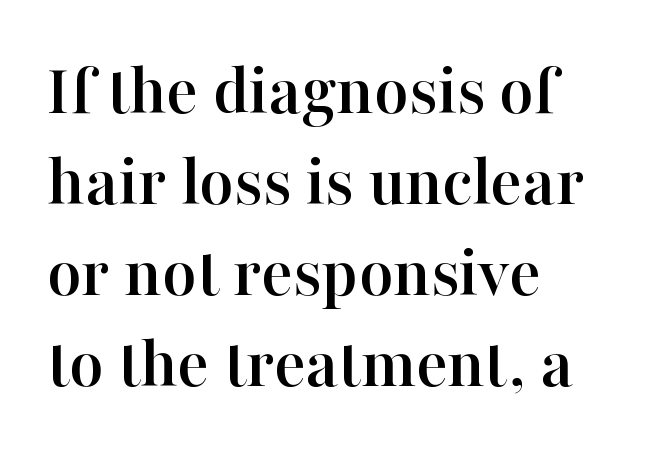
Q: Is the text italic (slanted)? A: No, it is upright.
Q: Is the typeface a serif or a sans-serif typeface? A: Serif.
Q: Is the text underlined? A: No.
Q: How is the paragraph aligned? A: Left-aligned.
Q: Is the spacing between letters normal or unusually wide? A: Normal.
Q: Width (condensed, normal, or wide)? A: Normal.
Q: Stroke contrast? A: High.
Q: x-height? A: Medium.
Q: Monospaced? A: No.
